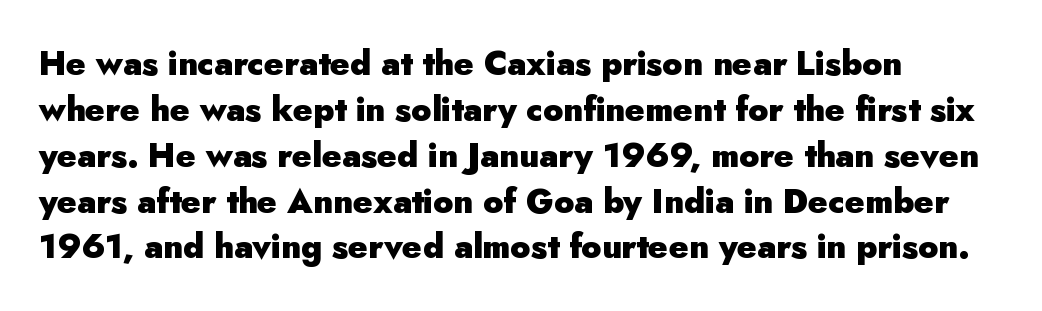
Q: Is the text bold? A: Yes.
Q: Is the text italic (slanted)? A: No, it is upright.
Q: Is the typeface a serif or a sans-serif typeface? A: Sans-serif.
Q: Is the text underlined? A: No.
Q: How is the paragraph aligned? A: Left-aligned.
Q: Is the spacing between letters normal or unusually wide? A: Normal.
Q: Is the spacing between lines tight, normal or loose? A: Normal.
Q: Width (condensed, normal, or wide)? A: Normal.
Q: Stroke contrast? A: Low.
Q: x-height? A: Small.
Q: Monospaced? A: No.
